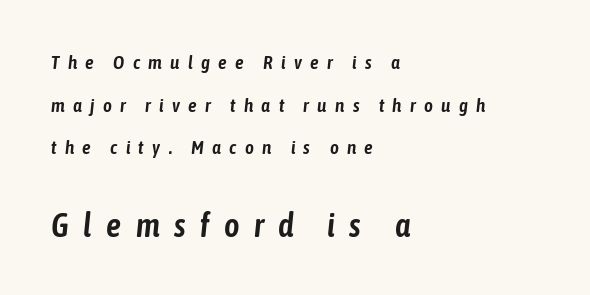
Q: Is the text italic (slanted)? A: Yes, it leans right by about 6 degrees.
Q: Is the text underlined? A: No.
Q: How is the paragraph aligned? A: Left-aligned.
Q: Is the spacing between letters normal or unusually wide? A: Unusually wide.
Q: Is the spacing between lines tight, normal or loose? A: Loose.
Q: Which block of text is set in a larger size, the first (top) or the second (bottom)? A: The second (bottom) one.
Q: Width (condensed, normal, or wide)? A: Condensed.
Q: Stroke contrast? A: Low.
Q: x-height? A: Medium.
Q: Monospaced? A: No.
